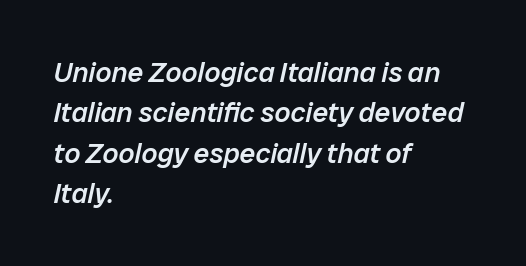
Strokes here are thickened, but only to semibold level. Honestly, there is no underline to notice here at all. Visually the block forms a straight wall on the left and a jagged coastline on the right. The axis of the letterforms is tilted away from vertical.
